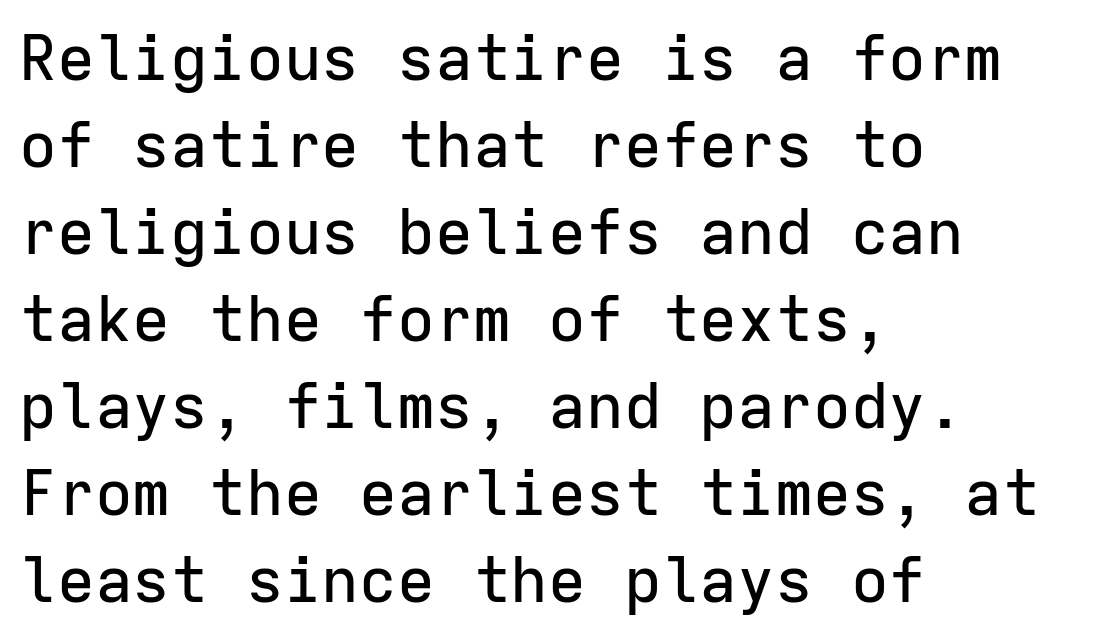
Check under the words: just untouched page. To sum up the face: it is a sans, with no serifs. Rows of type keep a routine distance in the vertical direction. A typesetter would call this zero additional tracking.
